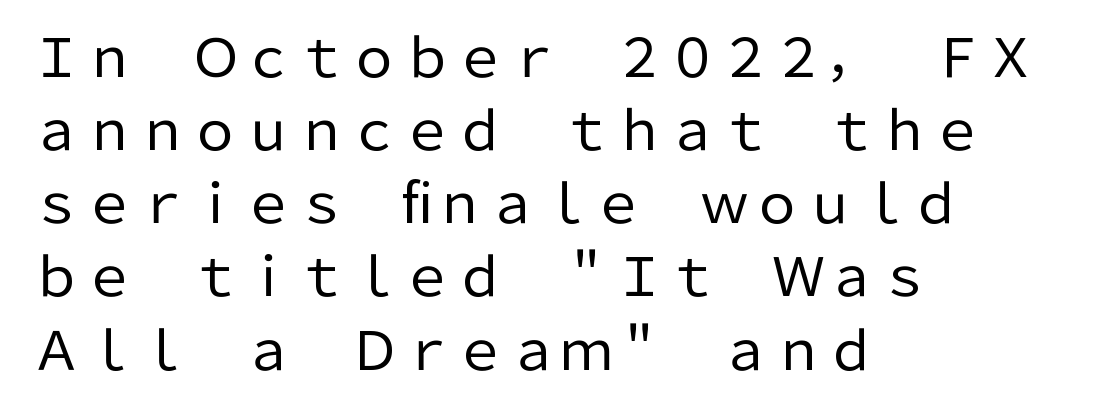
The image shows 53 px regular-weight sans-serif type, upright; set left-aligned, normal line spacing (1.38x), normal letter spacing, not underlined; low stroke contrast and a medium x-height.
